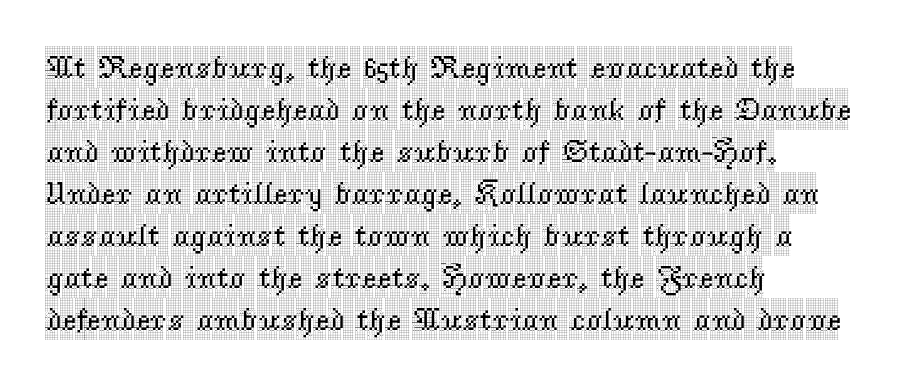
{"serif": "yes", "italic": "no", "width": "condensed", "x_height": "large", "monospaced": "no", "underline": "no", "align": "left", "line_spacing": "normal", "line_spacing_ratio": 1.31, "letter_spacing": "normal", "letter_spacing_em": 0.0, "glyph_px": 32}
